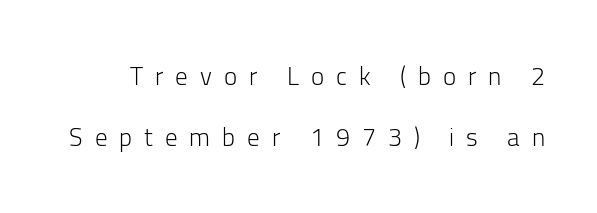
The image shows 25 px text type, upright; set loose line spacing (2.43x), unusually wide letter spacing (+0.48 em), not underlined.
